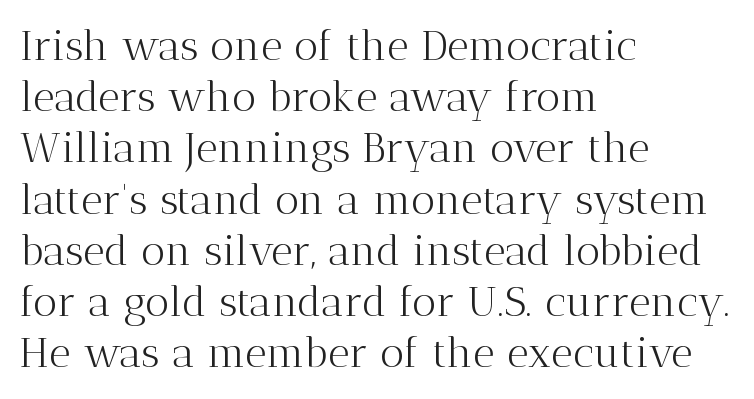
The image shows 42 px light serif type, upright; set left-aligned, line spacing 1.22x, normal letter spacing, not underlined; medium stroke contrast and a medium x-height.
